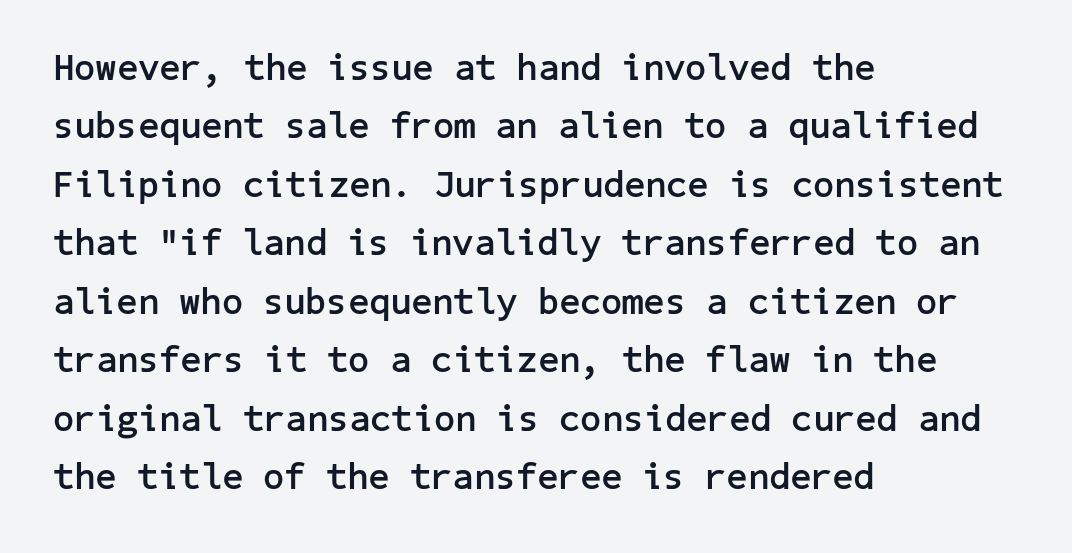
{"serif": "no", "italic": "no", "bold": "yes", "weight": "semibold", "width": "normal", "stroke_contrast": "low", "x_height": "medium", "underline": "no", "align": "left", "line_spacing": "normal", "line_spacing_ratio": 1.58, "letter_spacing": "normal", "letter_spacing_em": 0.0, "glyph_px": 37}
